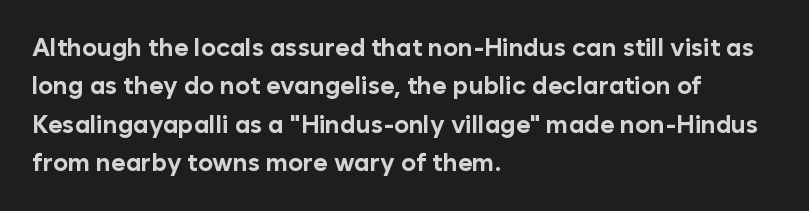
Q: Is the text bold? A: Yes.
Q: Is the text italic (slanted)? A: No, it is upright.
Q: Is the text underlined? A: No.
Q: How is the paragraph aligned? A: Left-aligned.
Q: Is the spacing between letters normal or unusually wide? A: Normal.
Q: Is the spacing between lines tight, normal or loose? A: Normal.
